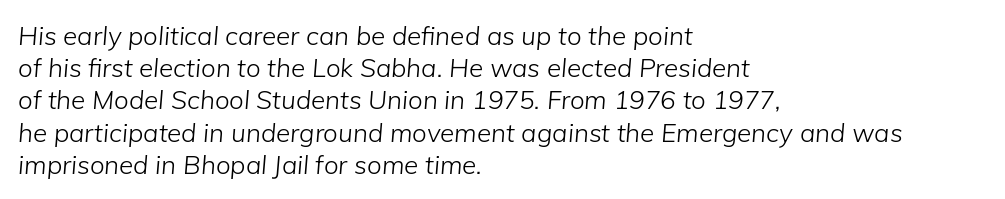
Type without underlining. Compared with a typical body face, this is equally light or lighter still. This is oblique type, the kind used for emphasis or titles. Caption: standard tracking, unaltered. In CSS terms this would be text-align: left.
